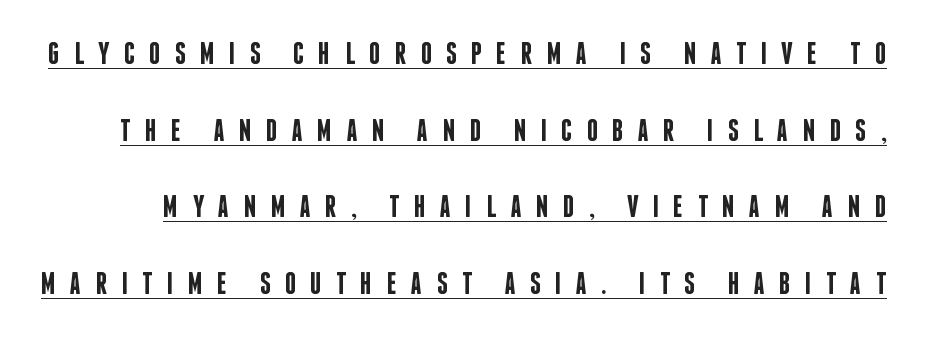
The image shows 31 px semibold, condensed sans-serif type, upright; set loose line spacing (2.47x), unusually wide letter spacing (+0.46 em), underlined; low stroke contrast and a large x-height.
